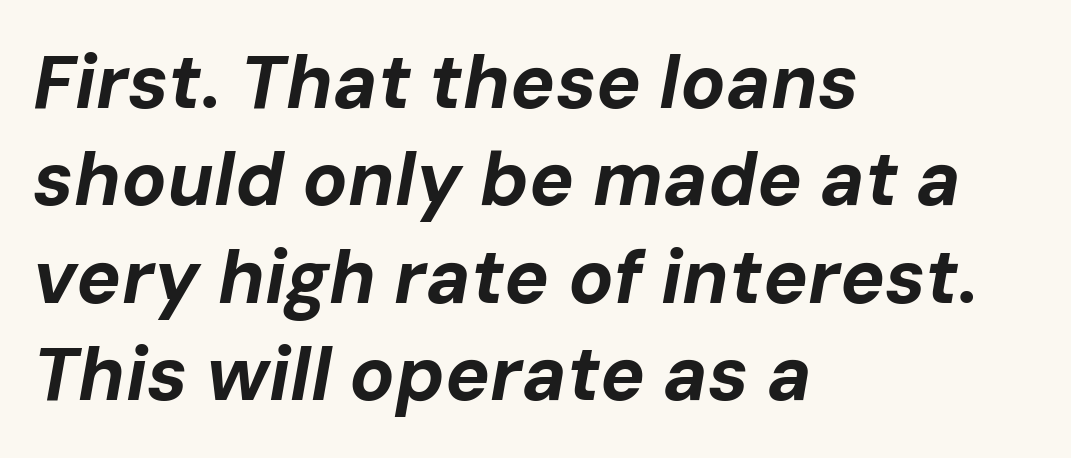
Q: Is the text bold? A: Yes.
Q: Is the text italic (slanted)? A: Yes, it leans right by about 10 degrees.
Q: Is the text underlined? A: No.
Q: How is the paragraph aligned? A: Left-aligned.
Q: Is the spacing between letters normal or unusually wide? A: Normal.
Q: Is the spacing between lines tight, normal or loose? A: Normal.
Q: Width (condensed, normal, or wide)? A: Normal.
Q: Stroke contrast? A: Low.
Q: x-height? A: Medium.
Q: Monospaced? A: No.
